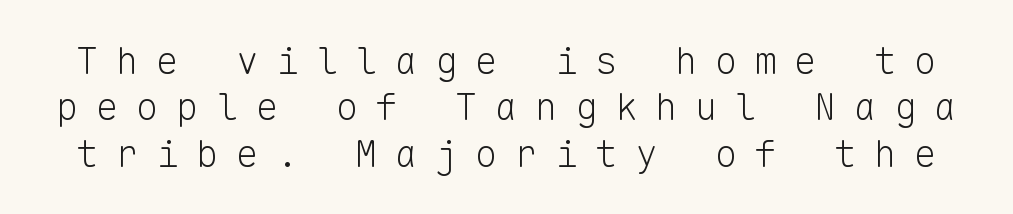
The image shows 38 px light sans-serif type, upright, monospaced; set line spacing 1.22x, unusually wide letter spacing (+0.45 em), not underlined; low stroke contrast and a medium x-height.
